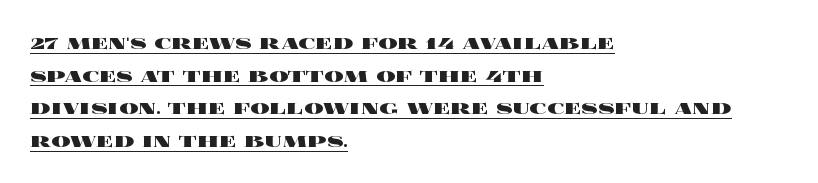
Here the glyphs are tracked normally, forming tight word shapes. Heft: maximum for text — a bold. The letters stand straight up with perfectly vertical stems. This block has exactly the height ordinary leading produces.
